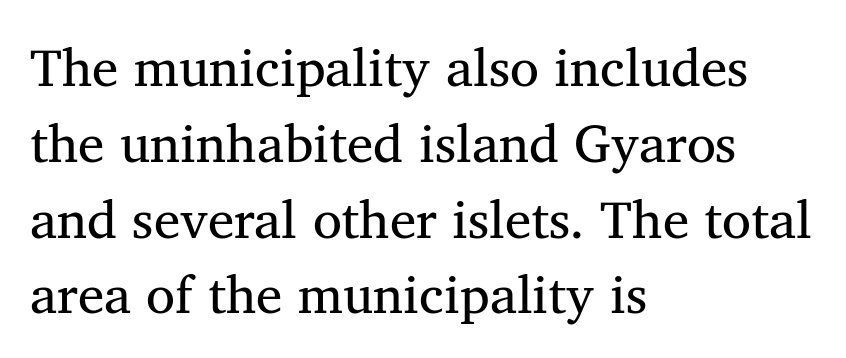
{"serif": "yes", "italic": "no", "bold": "no", "weight": "regular", "width": "normal", "stroke_contrast": "medium", "x_height": "medium", "monospaced": "no", "underline": "no", "align": "left", "line_spacing": "normal", "line_spacing_ratio": 1.43, "letter_spacing": "normal", "letter_spacing_em": 0.0, "glyph_px": 53}
